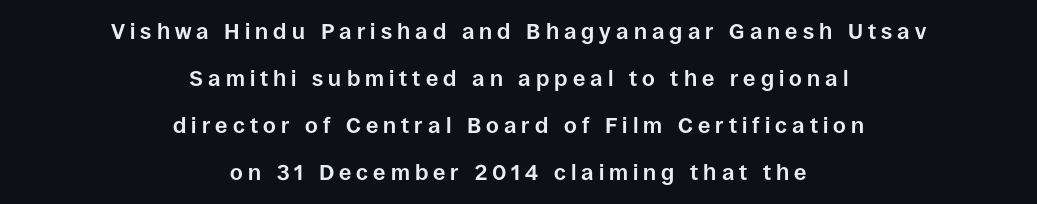
{"italic": "no", "bold": "yes", "underline": "no", "align": "center", "line_spacing": "loose", "line_spacing_ratio": 2.13, "letter_spacing": "wide", "letter_spacing_em": 0.23, "glyph_px": 22}
